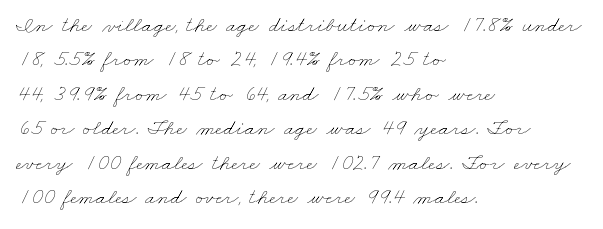
{"bold": "no", "underline": "no", "align": "left", "line_spacing": "normal", "line_spacing_ratio": 1.5, "letter_spacing": "normal", "letter_spacing_em": 0.0, "glyph_px": 23}
